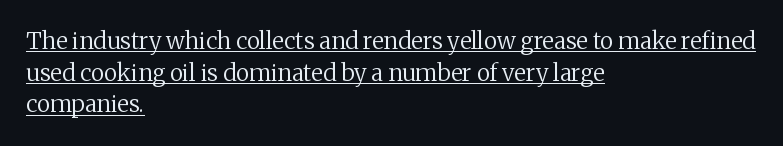
{"italic": "no", "bold": "no", "underline": "yes", "align": "left", "line_spacing": "normal", "line_spacing_ratio": 1.38, "letter_spacing": "normal", "letter_spacing_em": 0.0, "glyph_px": 23}
